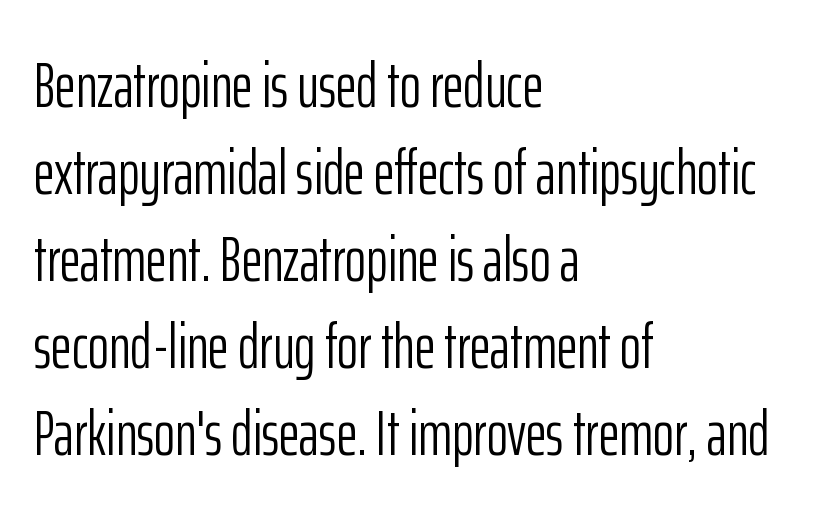
The image shows 64 px light, condensed sans-serif type, upright; set left-aligned, normal line spacing (1.36x), normal letter spacing, not underlined; low stroke contrast and a medium x-height.
